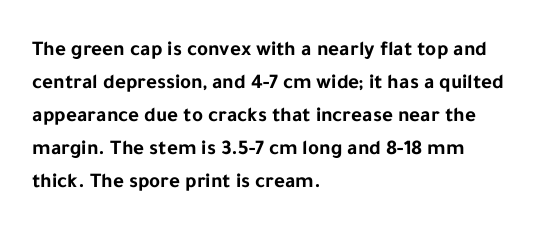
The sample has been set heavy, in full bold. Any mark beneath the type? The region is blank. The ragged edge is on the right, which tells us the setting is flush left. This sample uses plain, unmodified letter spacing. Posture: vertical. Does the leading feel generous? No, just average.
